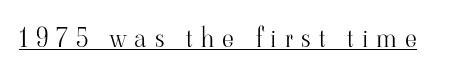
Ordinary non-slanted type is in use. Glance below the letters and you will spot a drawn line. No letter is thick-stroked: the sample isn't bold. Does extra space separate the letters? Yes, quite a lot of it.
